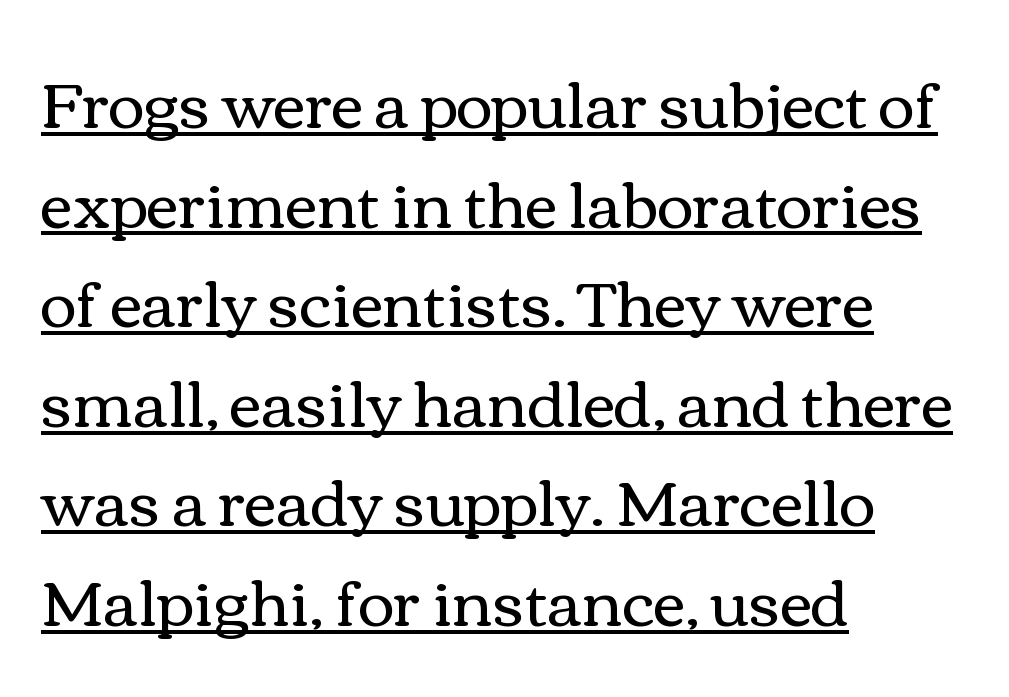
{"italic": "no", "bold": "no", "weight": "regular", "width": "wide", "stroke_contrast": "medium", "x_height": "medium", "monospaced": "no", "underline": "yes", "align": "left", "line_spacing": "normal", "line_spacing_ratio": 1.58, "letter_spacing": "normal", "letter_spacing_em": 0.0, "glyph_px": 63}
